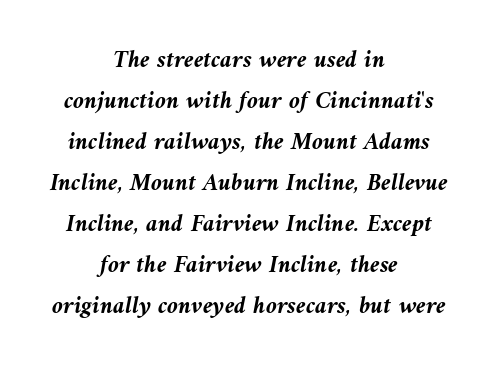
The image shows 25 px bold type, italic (leaning left); set centered, normal line spacing (1.64x), normal letter spacing, not underlined.
